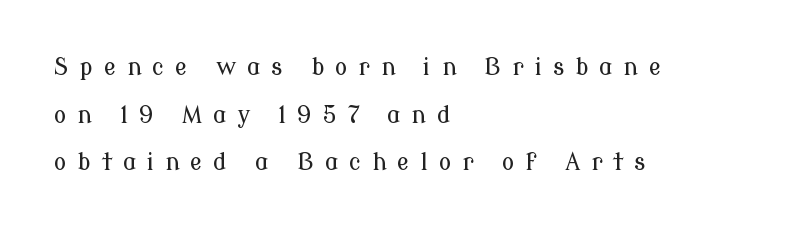
Q: Is the text italic (slanted)? A: No, it is upright.
Q: Is the text underlined? A: No.
Q: How is the paragraph aligned? A: Left-aligned.
Q: Is the spacing between letters normal or unusually wide? A: Unusually wide.
Q: Is the spacing between lines tight, normal or loose? A: Loose.
